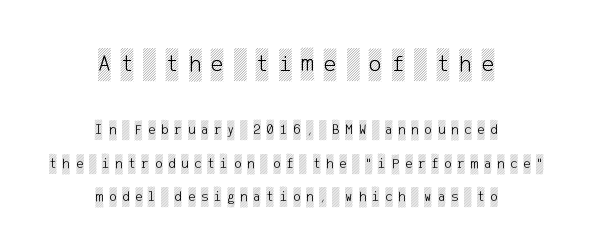
Rendered with straight, roman letterforms. Caption: expanded tracking, letters set apart. Every row of glyphs is offset so its center matches the block's center. Underline: absent. Visually, the top section dominates because its glyphs are scaled up.
